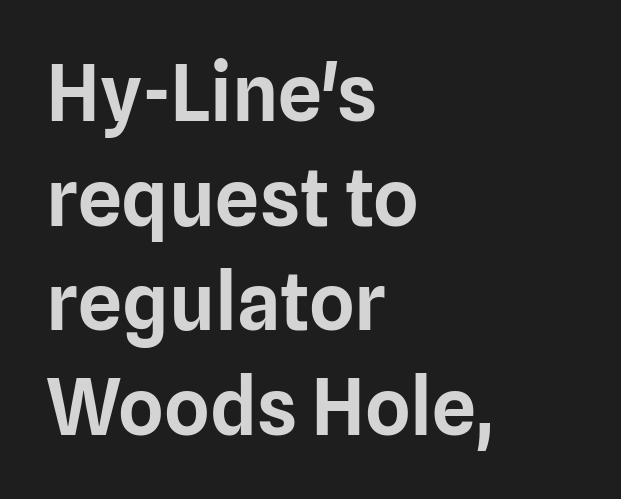
Q: Is the text italic (slanted)? A: No, it is upright.
Q: Is the typeface a serif or a sans-serif typeface? A: Sans-serif.
Q: Is the text underlined? A: No.
Q: How is the paragraph aligned? A: Left-aligned.
Q: Is the spacing between letters normal or unusually wide? A: Normal.
Q: Is the spacing between lines tight, normal or loose? A: Normal.
Q: Width (condensed, normal, or wide)? A: Normal.
Q: Stroke contrast? A: Low.
Q: x-height? A: Medium.
Q: Monospaced? A: No.
